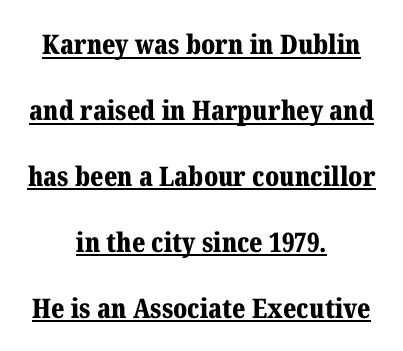
Q: Is the text bold? A: Yes.
Q: Is the text italic (slanted)? A: No, it is upright.
Q: Is the text underlined? A: Yes.
Q: How is the paragraph aligned? A: Centered.
Q: Is the spacing between letters normal or unusually wide? A: Normal.
Q: Is the spacing between lines tight, normal or loose? A: Loose.
